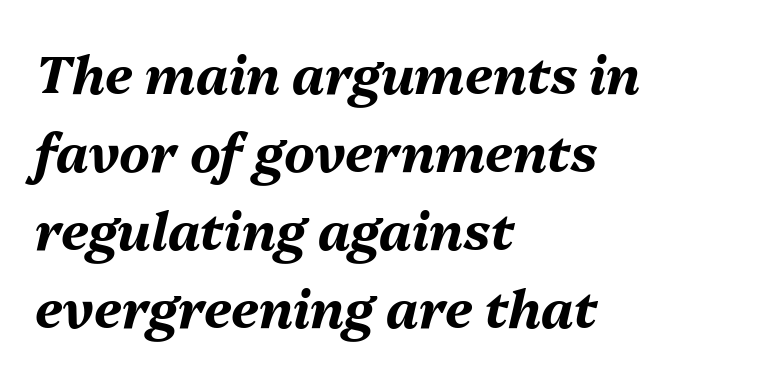
{"italic": "yes", "lean": "right", "slant_degrees": 13, "bold": "yes", "weight": "bold", "width": "normal", "stroke_contrast": "medium", "x_height": "medium", "monospaced": "no", "underline": "no", "align": "left", "line_spacing": "normal", "line_spacing_ratio": 1.5, "letter_spacing": "normal", "letter_spacing_em": 0.0, "glyph_px": 52}
